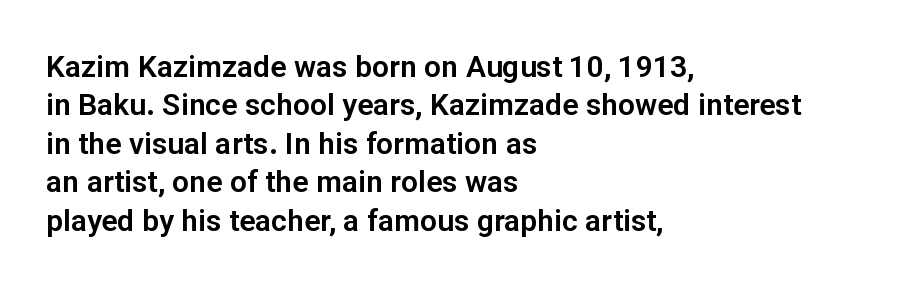
Q: Is the text italic (slanted)? A: No, it is upright.
Q: Is the typeface a serif or a sans-serif typeface? A: Sans-serif.
Q: Is the text underlined? A: No.
Q: How is the paragraph aligned? A: Left-aligned.
Q: Is the spacing between letters normal or unusually wide? A: Normal.
Q: Is the spacing between lines tight, normal or loose? A: Normal.
Q: Width (condensed, normal, or wide)? A: Normal.
Q: Stroke contrast? A: Low.
Q: x-height? A: Medium.
Q: Monospaced? A: No.
